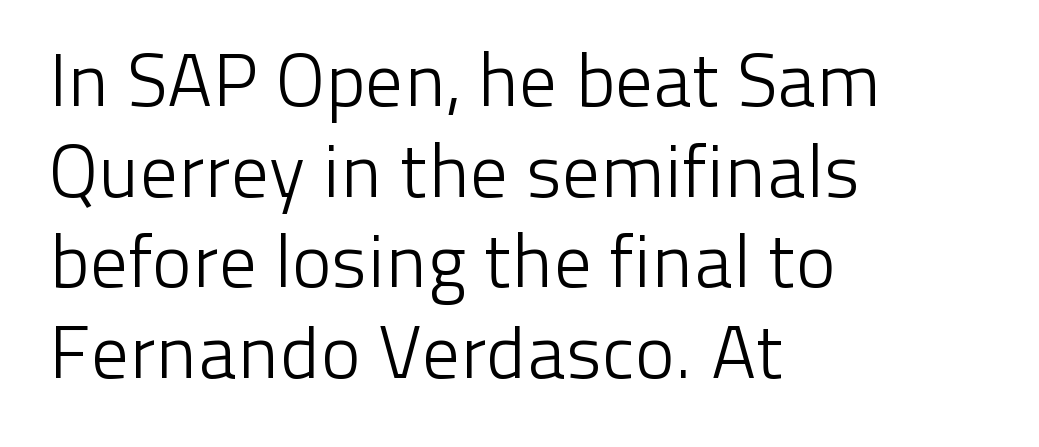
{"serif": "no", "italic": "no", "bold": "no", "weight": "light", "width": "normal", "stroke_contrast": "low", "x_height": "medium", "monospaced": "no", "underline": "no", "align": "left", "line_spacing_ratio": 1.21, "letter_spacing": "normal", "letter_spacing_em": 0.0, "glyph_px": 75}
